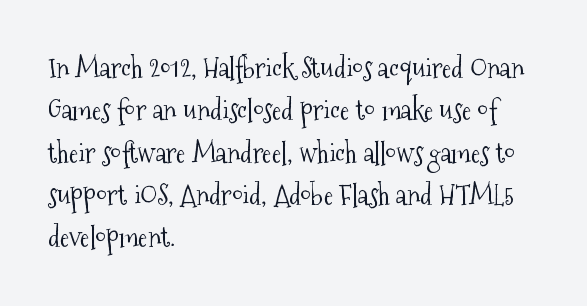
The rendering keeps characters at their native spacing. Regarding leading, the lines here are spaced in the standard way. The characters display serif detailing at their extremities. Leftover space on each line is placed entirely after the last word. A typesetter would mark this as roman, not italic.
